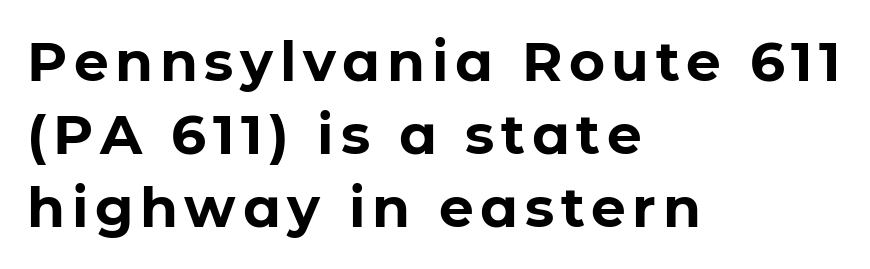
{"serif": "no", "italic": "no", "bold": "yes", "weight": "bold", "width": "normal", "stroke_contrast": "low", "x_height": "medium", "monospaced": "no", "underline": "no", "align": "left", "line_spacing": "normal", "line_spacing_ratio": 1.33, "glyph_px": 55}
